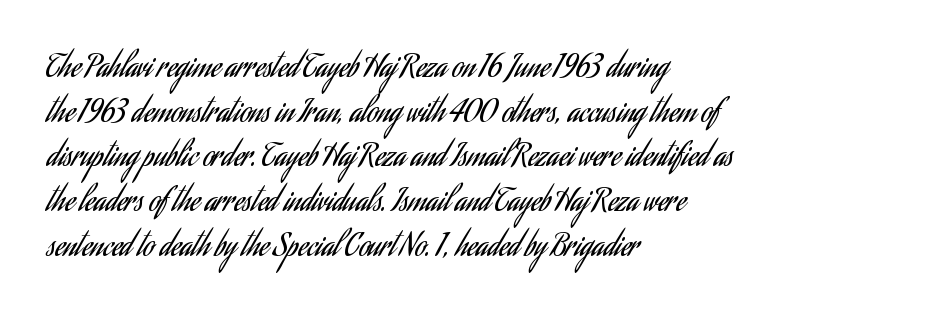
{"serif": "no", "bold": "no", "weight": "regular", "width": "condensed", "stroke_contrast": "low", "x_height": "small", "monospaced": "no", "underline": "no", "align": "left", "line_spacing": "normal", "line_spacing_ratio": 1.44, "letter_spacing": "normal", "letter_spacing_em": 0.0, "glyph_px": 31}
